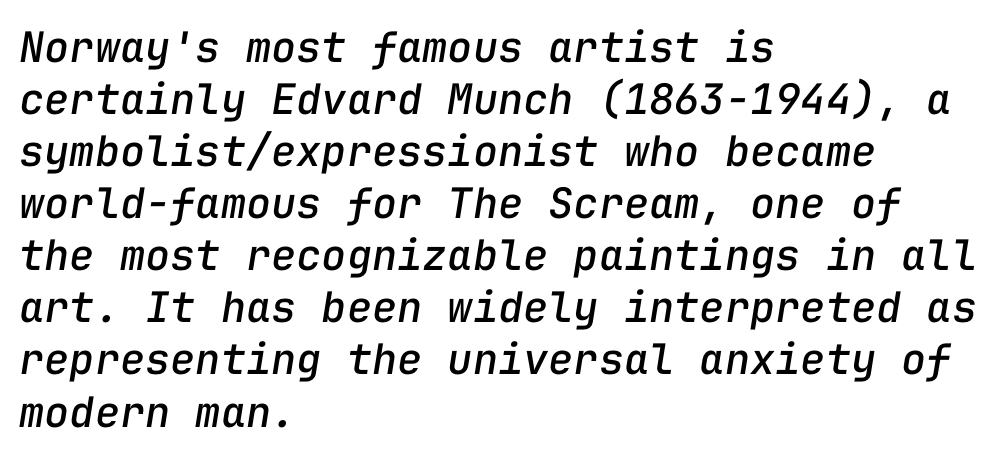
The image shows 42 px text type, italic (leaning right), monospaced; set left-aligned, line spacing 1.24x, normal letter spacing, not underlined; low stroke contrast and a medium x-height.
